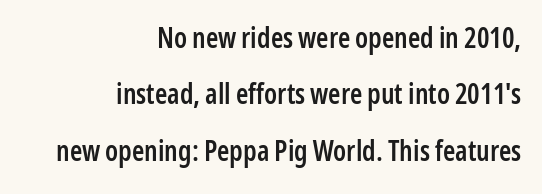
Q: Is the text bold? A: Semi-bold.
Q: Is the text italic (slanted)? A: No, it is upright.
Q: Is the typeface a serif or a sans-serif typeface? A: Sans-serif.
Q: Is the text underlined? A: No.
Q: How is the paragraph aligned? A: Right-aligned.
Q: Is the spacing between letters normal or unusually wide? A: Normal.
Q: Is the spacing between lines tight, normal or loose? A: Loose.
Q: Width (condensed, normal, or wide)? A: Condensed.
Q: Stroke contrast? A: Low.
Q: x-height? A: Medium.
Q: Monospaced? A: No.
